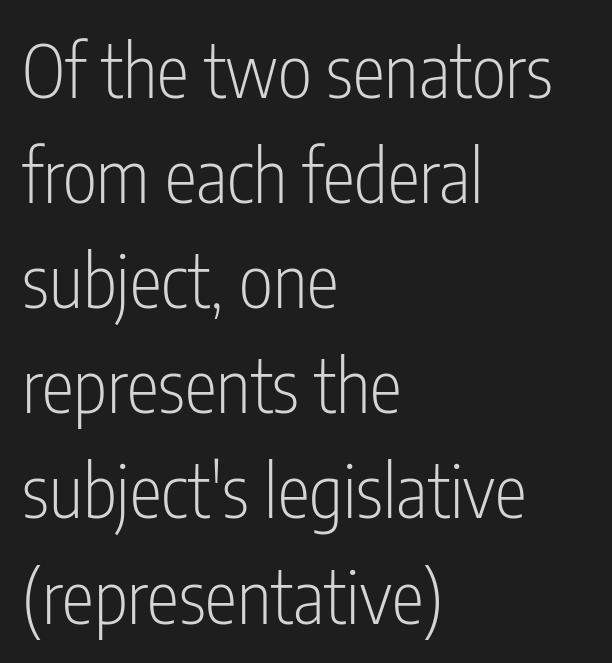
Reading down the block, your eye returns to a fixed left position each line. A typesetter would call this zero additional tracking. This is the regular roman posture of the typeface. Think of a printed novel: that variable character pitch is what you see here. Compared with typical paragraphs, the rows here are spaced about the same. Check where the strokes stop: nothing finishes them off — pure sans.
